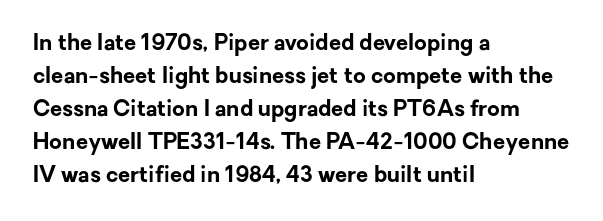
You'd pick this weight for a headline — it's a proper bold. The lettering holds an erect, upright posture throughout. Glance below the letters and you will spot only blank space. Layout note: lines flush left. Characters follow at the spacing the type designer built in. These lines sit exactly where default settings would place them.
